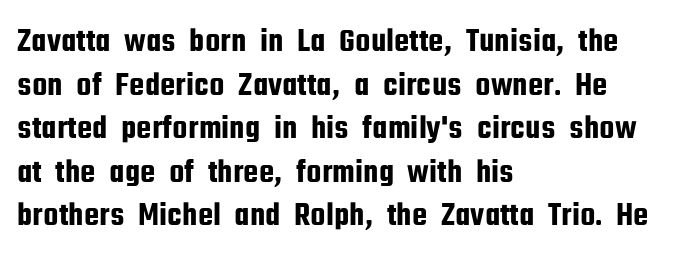
Q: Is the text italic (slanted)? A: No, it is upright.
Q: Is the typeface a serif or a sans-serif typeface? A: Sans-serif.
Q: Is the text underlined? A: No.
Q: How is the paragraph aligned? A: Left-aligned.
Q: Is the spacing between letters normal or unusually wide? A: Normal.
Q: Is the spacing between lines tight, normal or loose? A: Normal.
Q: Width (condensed, normal, or wide)? A: Condensed.
Q: Stroke contrast? A: Low.
Q: x-height? A: Medium.
Q: Monospaced? A: No.
